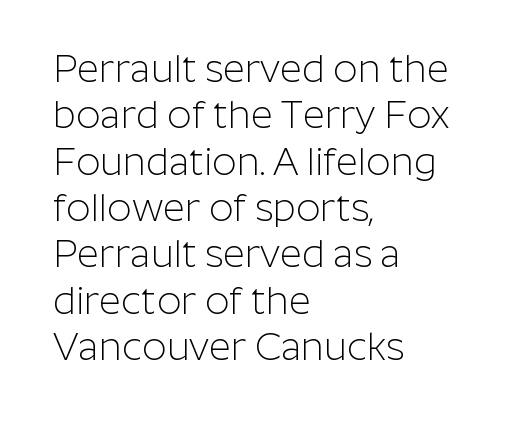
The image shows 38 px light sans-serif type, upright; set left-aligned, line spacing 1.22x, normal letter spacing, not underlined; low stroke contrast and a medium x-height.
